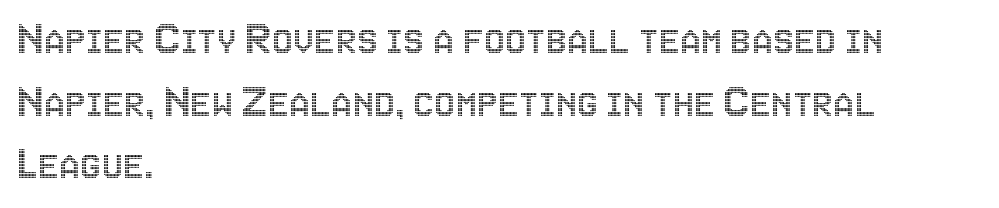
The image shows 47 px condensed type, upright; set left-aligned, normal line spacing (1.33x), normal letter spacing, not underlined; a large x-height.
